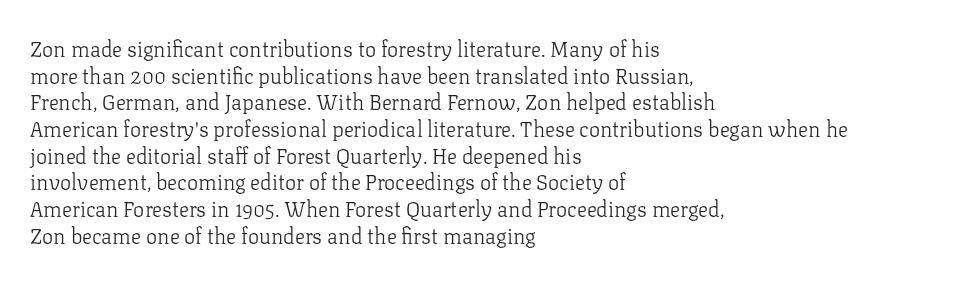
Summary of weight: not heavy and not bold. The vertical gap from one line to the next is medium. The type is set solid horizontally, with unmodified tracking. No italicization has been applied; the sample stays upright. The paragraph shown leans on its left margin. The gap between lines stays unmarked.
